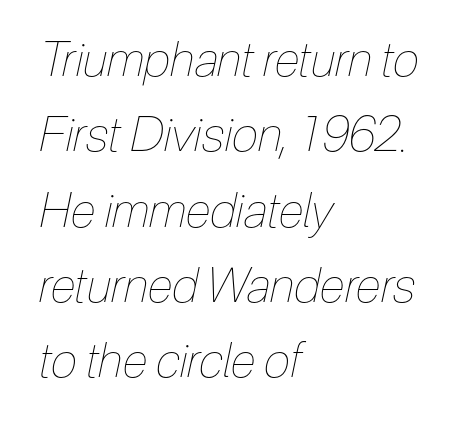
The compositor pushed each line to the left boundary. Here the designer chose a conventional face with non-uniform glyph widths. Line spacing here is normal. Observe the ordinary spacing: letters are neighbours, not strangers. Each row of text sits above clean, open space.
